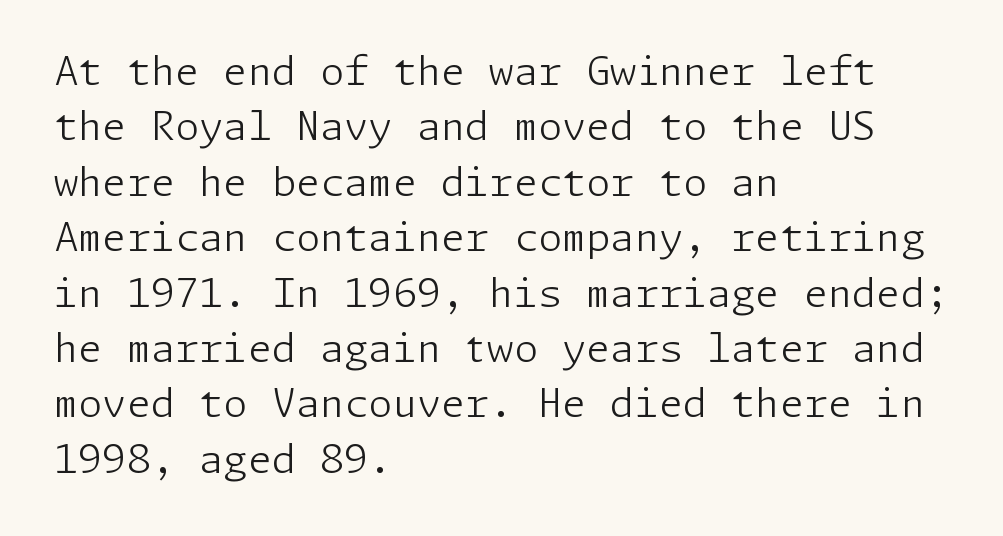
The image shows 39 px light sans-serif type, upright; set left-aligned, normal line spacing (1.42x), normal letter spacing, not underlined; low stroke contrast and a medium x-height.
